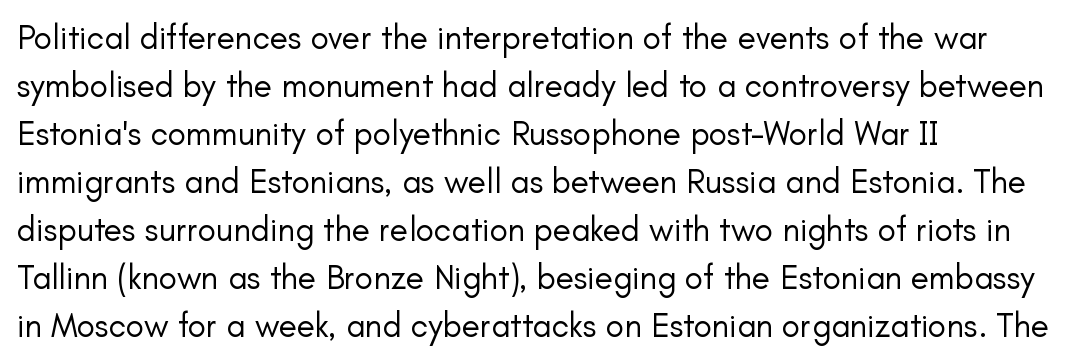
Is this a fixed-width face? No — the glyphs have proportional, varying widths. Interline gaps are of average width in this sample. No italicization has been applied; the sample stays upright. The passage is arranged the way most books set body copy — flush left. Beneath every word, the page is bare.
